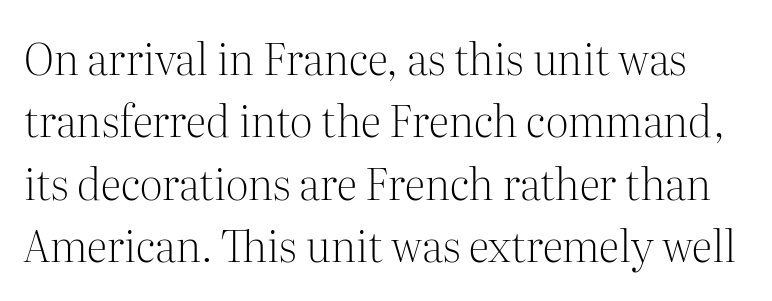
Q: Is the text bold? A: No.
Q: Is the text italic (slanted)? A: No, it is upright.
Q: Is the typeface a serif or a sans-serif typeface? A: Serif.
Q: Is the text underlined? A: No.
Q: Is the spacing between letters normal or unusually wide? A: Normal.
Q: Is the spacing between lines tight, normal or loose? A: Normal.
Q: Width (condensed, normal, or wide)? A: Normal.
Q: Stroke contrast? A: Medium.
Q: x-height? A: Medium.
Q: Monospaced? A: No.
